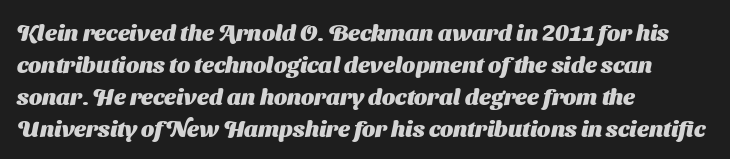
The image shows 23 px bold type; set left-aligned, normal line spacing (1.39x), normal letter spacing, not underlined.
